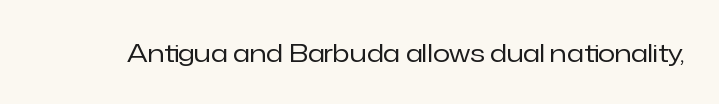
The image shows 25 px text type, upright; set normal letter spacing, not underlined.
